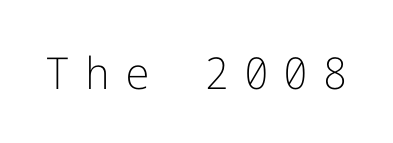
The image shows 44 px light sans-serif type, upright; set unusually wide letter spacing (+0.34 em), not underlined; low stroke contrast and a medium x-height.
